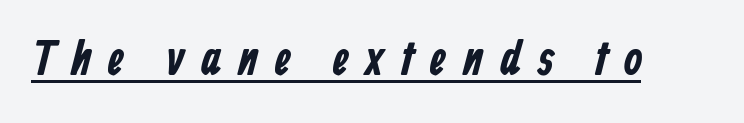
Q: Is the typeface a serif or a sans-serif typeface? A: Sans-serif.
Q: Is the text underlined? A: Yes.
Q: Is the spacing between letters normal or unusually wide? A: Unusually wide.
Q: Width (condensed, normal, or wide)? A: Condensed.
Q: Stroke contrast? A: Low.
Q: x-height? A: Medium.
Q: Monospaced? A: No.
